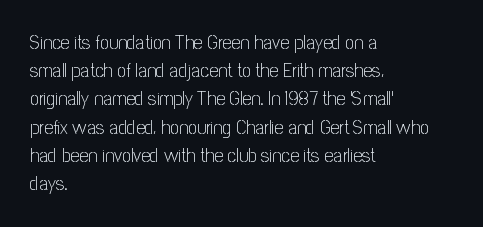
Nobody drew a line under any word here. When letters stand straight like this, we call the style roman or upright. The lines sit at an ordinary, default distance from one another. Summary of weight: not heavy and not bold.
